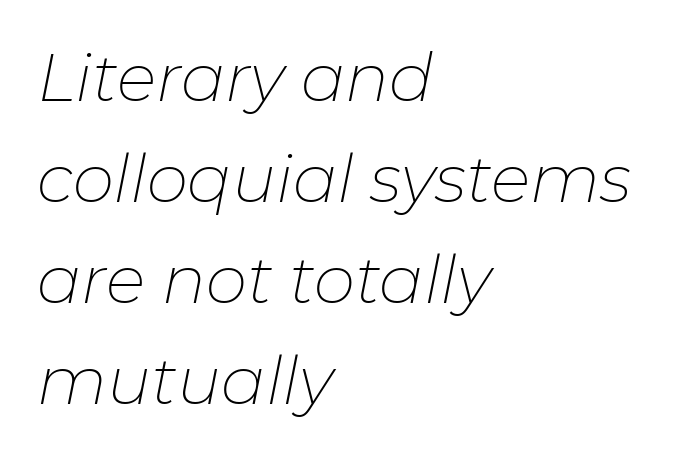
The image shows 66 px thin type, italic (leaning right); set left-aligned, normal line spacing (1.53x), normal letter spacing, not underlined; low stroke contrast and a medium x-height.
